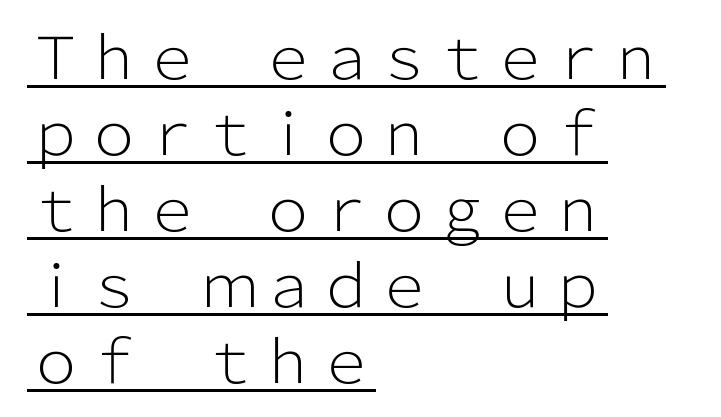
{"serif": "no", "italic": "no", "bold": "no", "weight": "light", "width": "normal", "stroke_contrast": "low", "x_height": "medium", "monospaced": "no", "underline": "yes", "align": "left", "line_spacing": "normal", "line_spacing_ratio": 1.31, "letter_spacing": "normal", "letter_spacing_em": 0.0, "glyph_px": 58}
